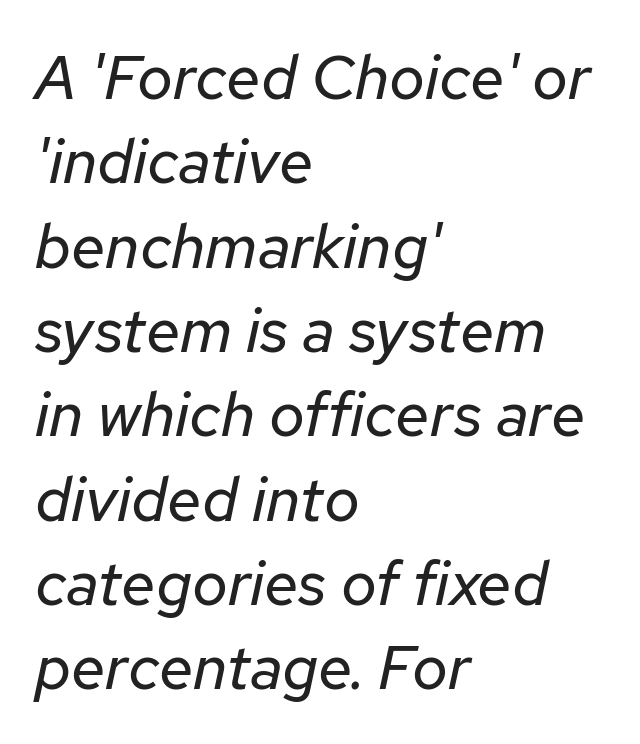
{"italic": "yes", "lean": "right", "slant_degrees": 12, "bold": "no", "weight": "regular", "width": "normal", "stroke_contrast": "low", "x_height": "medium", "monospaced": "no", "underline": "no", "align": "left", "line_spacing": "normal", "line_spacing_ratio": 1.36, "letter_spacing": "normal", "letter_spacing_em": 0.0, "glyph_px": 62}
